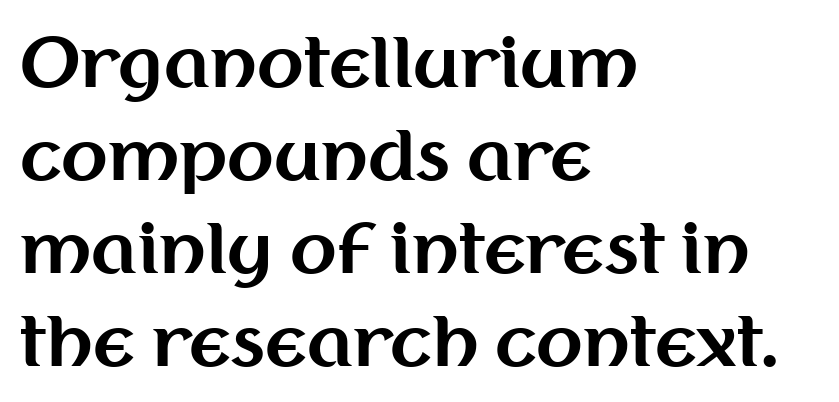
Are there feet on the stems? There aren't — it's a sans. Letters rest on an invisible, unmarked baseline. This block has exactly the height ordinary leading produces. The rag falls on the right side of this text block. The type is set solid horizontally, with unmodified tracking.
